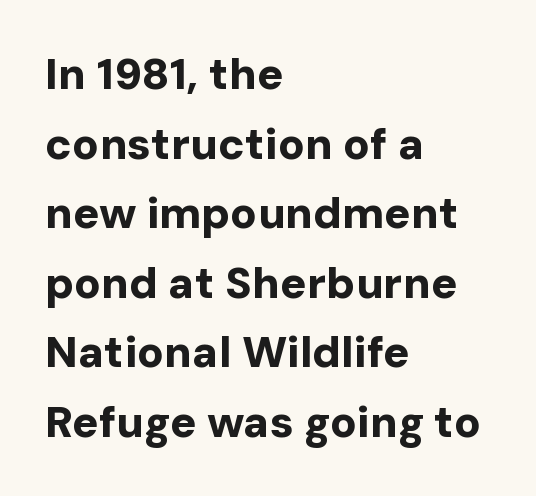
The image shows 44 px bold sans-serif type, upright; set left-aligned, normal line spacing (1.58x), normal letter spacing, not underlined; low stroke contrast and a medium x-height.
